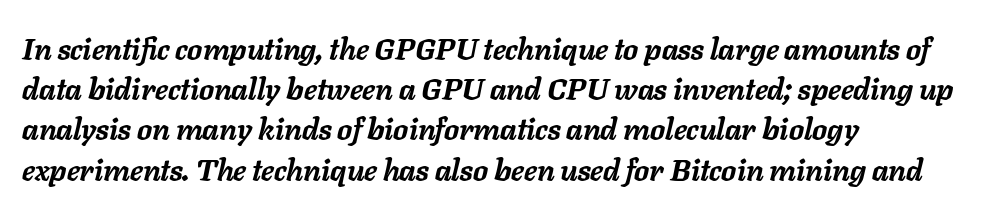
The image shows 30 px semibold type, italic (leaning right); set left-aligned, normal line spacing (1.34x), normal letter spacing, not underlined; low stroke contrast and a medium x-height.
